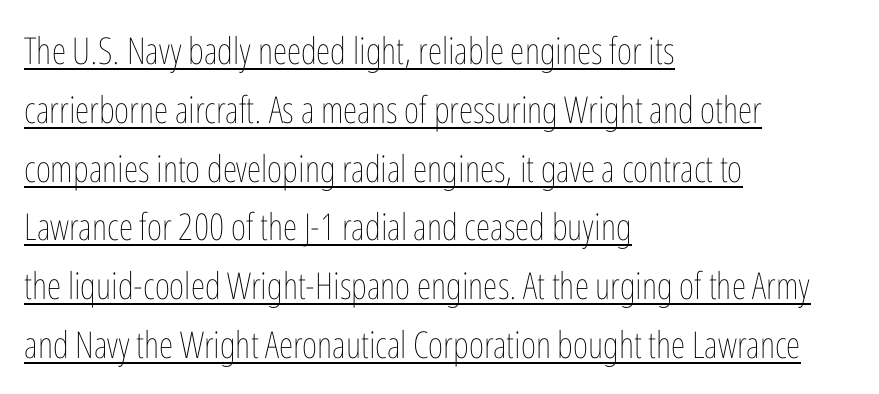
{"italic": "no", "bold": "no", "weight": "thin", "width": "condensed", "stroke_contrast": "low", "x_height": "medium", "monospaced": "no", "underline": "yes", "align": "left", "line_spacing": "normal", "line_spacing_ratio": 1.59, "letter_spacing": "normal", "letter_spacing_em": 0.0, "glyph_px": 37}
